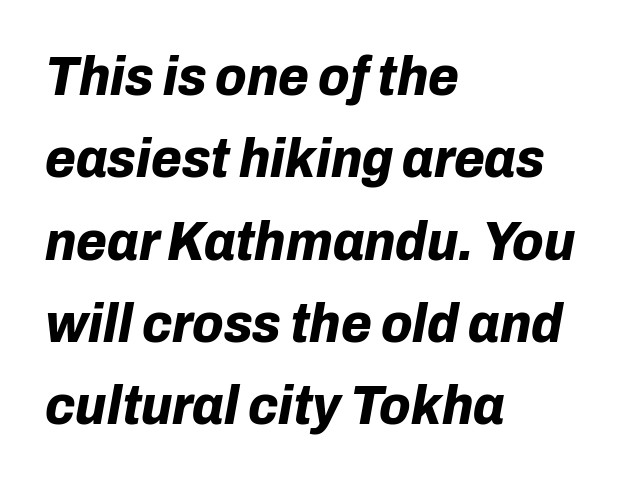
The image shows 56 px bold type, italic (leaning right); set left-aligned, normal line spacing (1.47x), normal letter spacing, not underlined; low stroke contrast and a medium x-height.
